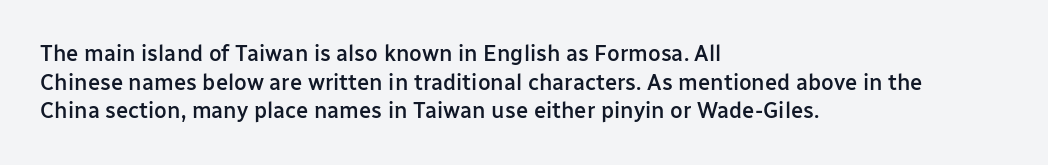
Between one letter and the next there's only the usual sliver of space. Firm but not heavy-handed strokes: this text is semibold. No italicization has been applied; the sample stays upright. Each line starts at the same left margin while the right side varies. Notice how descenders clear the ascenders below comfortably — that's standard leading.
